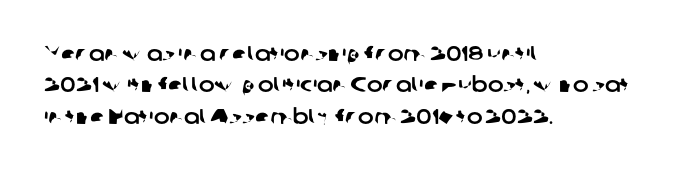
Q: Is the text underlined? A: No.
Q: How is the paragraph aligned? A: Left-aligned.
Q: Is the spacing between letters normal or unusually wide? A: Normal.
Q: Is the spacing between lines tight, normal or loose? A: Normal.
